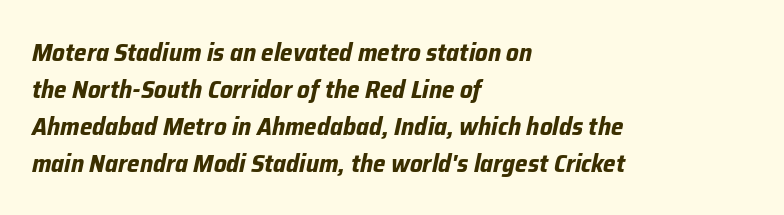
The image shows 25 px bold type, italic (leaning right); set left-aligned, normal line spacing (1.48x), normal letter spacing, not underlined.
